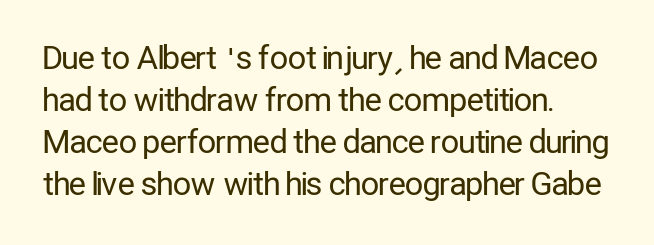
Proportional: the letters do not fall into vertical columns. Designer's note — italics off, roman on. The face used here is rendered with its standard letterfit. Stroke terminals: plain, sans-serif. These lines sit exactly where default settings would place them.
